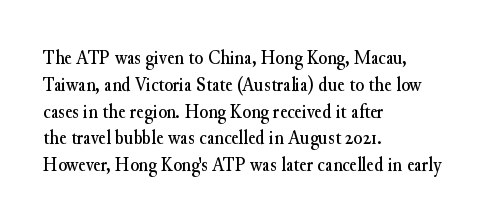
The image shows 20 px text type, upright; set left-aligned, normal line spacing (1.34x), normal letter spacing, not underlined.
